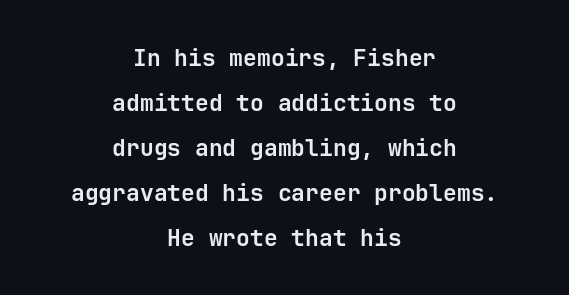
Notice how thick the strokes are: this is what a full bold looks like. Leftover space on each line is divided equally before and after the words. Letters rest on an invisible, unmarked baseline. Notice the wide empty band between every row — that's loose leading. It's the straight-up-and-down kind of type. Words appear dense and cohesive because spacing is normal.
